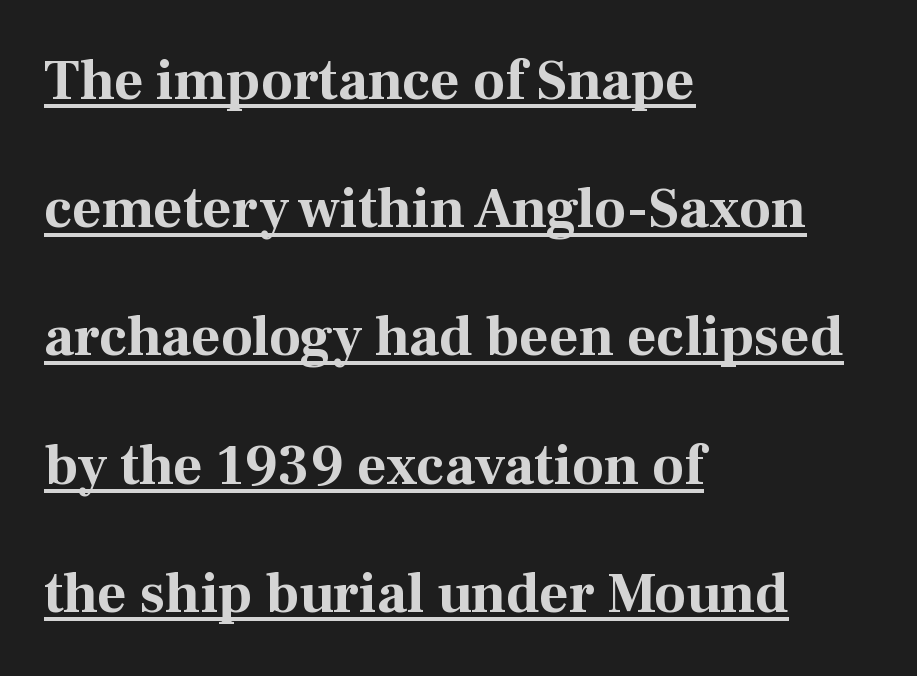
The line texture is even and compact thanks to regular tracking. Horizontal alignment here is leftward, the default for most running prose. The face used here is seriffed, in the tradition of book romans. You could fit nearly another row in the gap between these rows. Nope, not italic — everything's standing straight. Thick stems and heavy bowls — unmistakably bold.
